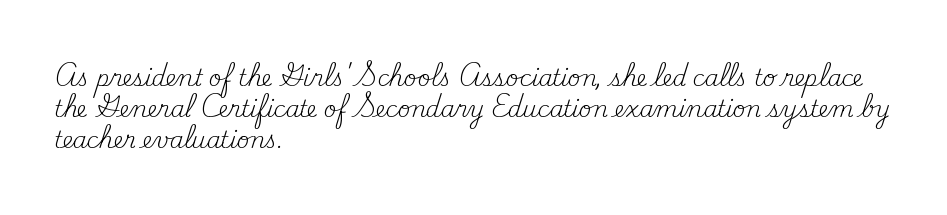
Every row of glyphs begins at an identical x-position on the left. The typesetting does not lean heavy: it is not bold. One glance says typical: line gaps are just what's usual. Underlining? Definitely not there.
